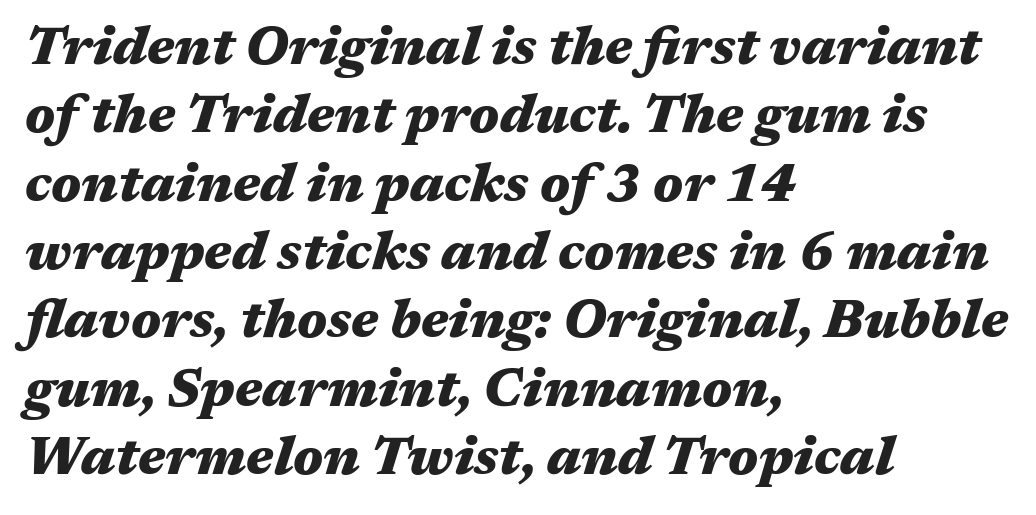
The foot of each line stays bare and open. Teacher's note: observe the even left margin — that is flush-left alignment. You could not count columns in this text — the font is proportionally spaced. Pretty heavy lettering here — definitely bold. These lines keep a tight, regular rhythm from letter to letter. The space between consecutive lines is moderate.
